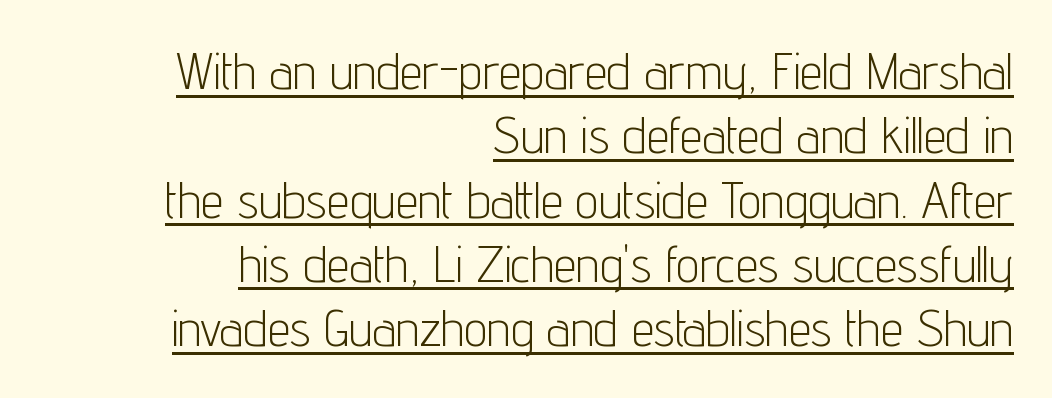
{"serif": "no", "italic": "no", "bold": "no", "weight": "light", "width": "condensed", "stroke_contrast": "low", "x_height": "medium", "monospaced": "no", "underline": "yes", "align": "right", "line_spacing": "normal", "line_spacing_ratio": 1.26, "letter_spacing": "normal", "letter_spacing_em": 0.0, "glyph_px": 51}
